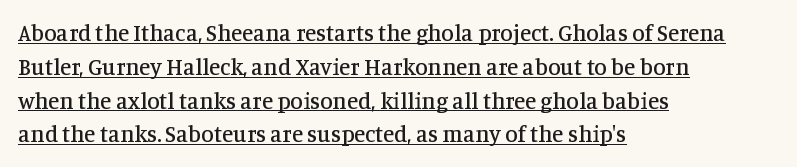
Q: Is the text italic (slanted)? A: No, it is upright.
Q: Is the text underlined? A: Yes.
Q: How is the paragraph aligned? A: Left-aligned.
Q: Is the spacing between letters normal or unusually wide? A: Normal.
Q: Is the spacing between lines tight, normal or loose? A: Normal.
